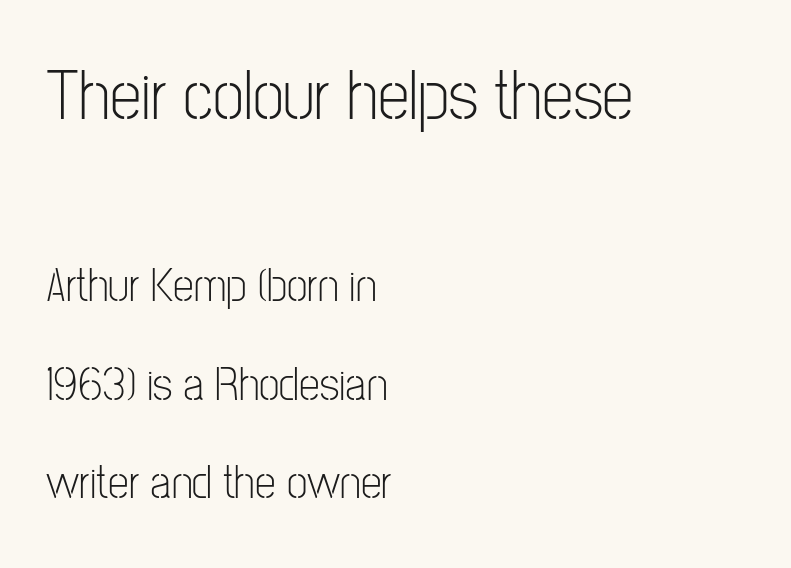
Q: Is the text bold? A: No.
Q: Is the text italic (slanted)? A: No, it is upright.
Q: Is the typeface a serif or a sans-serif typeface? A: Sans-serif.
Q: Is the text underlined? A: No.
Q: How is the paragraph aligned? A: Left-aligned.
Q: Is the spacing between letters normal or unusually wide? A: Normal.
Q: Is the spacing between lines tight, normal or loose? A: Loose.
Q: Which block of text is set in a larger size, the first (top) or the second (bottom)? A: The first (top) one.
Q: Width (condensed, normal, or wide)? A: Condensed.
Q: Stroke contrast? A: Low.
Q: x-height? A: Medium.
Q: Monospaced? A: No.
